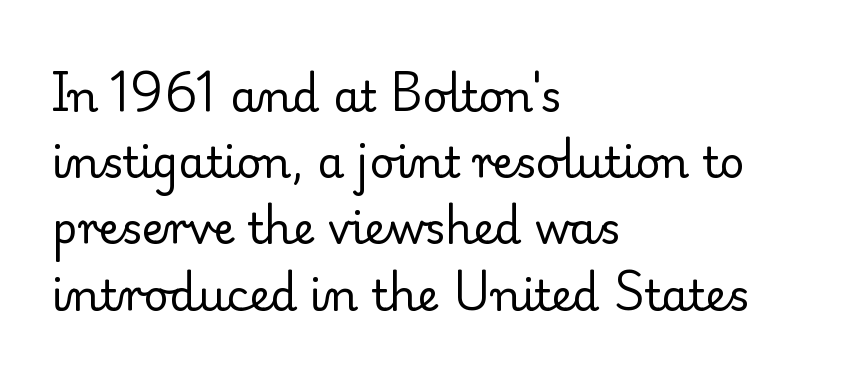
{"serif": "yes", "italic": "no", "bold": "no", "weight": "regular", "width": "normal", "stroke_contrast": "low", "x_height": "small", "monospaced": "no", "underline": "no", "align": "left", "line_spacing": "normal", "line_spacing_ratio": 1.54, "letter_spacing": "normal", "letter_spacing_em": 0.0, "glyph_px": 43}
